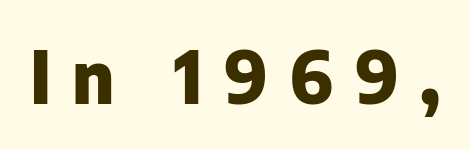
Posture: straight, roman, zero tilt. A dark, heavy texture on the line: the type is bold. In terms of letterform style, serifs are entirely absent. Note the varied advance widths — an 'i' is clearly narrower than an 'm'. The area under the type is left untouched. Inter-character spacing is expanded well beyond the font's built-in metrics.
